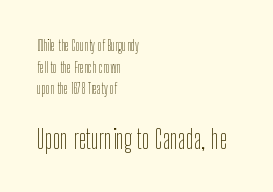
Posture: vertical. In terms of letterspacing, this is plain default setting. No chunkiness to these letters — they're not bold. Anything drawn beneath the words? Only blank space. Quick note: interline space is typical.
